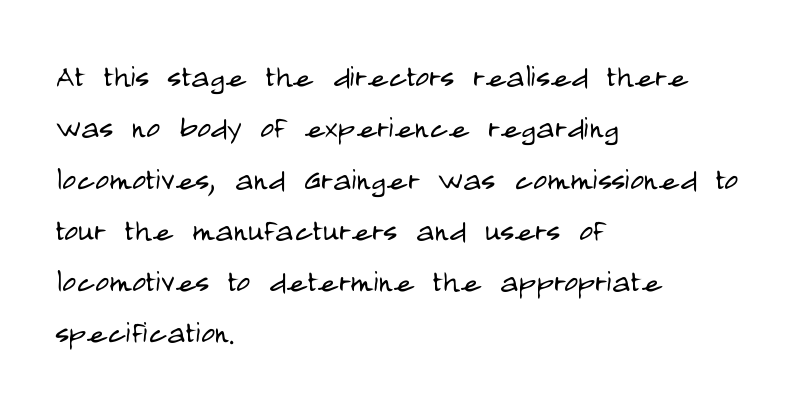
The image shows 38 px light, condensed sans-serif type, upright; set left-aligned, normal line spacing (1.35x), normal letter spacing, not underlined; low stroke contrast and a large x-height.
